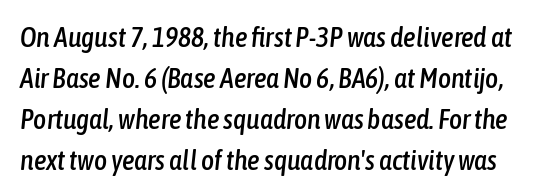
Q: Is the text italic (slanted)? A: Yes, it leans right by about 6 degrees.
Q: Is the text underlined? A: No.
Q: Is the spacing between letters normal or unusually wide? A: Normal.
Q: Is the spacing between lines tight, normal or loose? A: Normal.
Q: Width (condensed, normal, or wide)? A: Condensed.
Q: Stroke contrast? A: Low.
Q: x-height? A: Medium.
Q: Monospaced? A: No.
